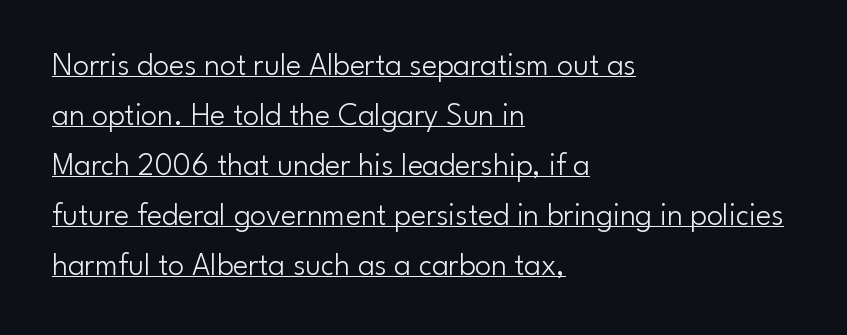
The glyphs in this specimen are sans serif. Horizontally, the lines are justified to the leading edge only. Honestly, the letter spacing is just normal — you wouldn't notice it. The lettering holds an erect, upright posture throughout.
